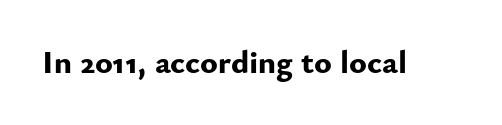
{"serif": "no", "italic": "no", "bold": "yes", "weight": "bold", "width": "normal", "stroke_contrast": "low", "x_height": "small", "monospaced": "no", "underline": "no", "letter_spacing": "normal", "letter_spacing_em": 0.0, "glyph_px": 33}
